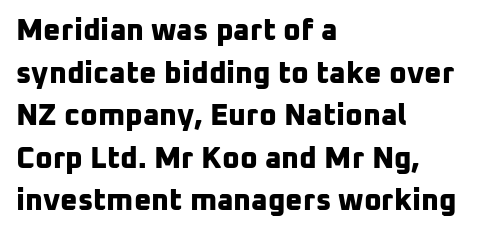
{"serif": "no", "bold": "yes", "weight": "bold", "width": "normal", "stroke_contrast": "low", "x_height": "medium", "monospaced": "no", "underline": "no", "align": "left", "line_spacing": "normal", "line_spacing_ratio": 1.42, "letter_spacing": "normal", "letter_spacing_em": 0.0, "glyph_px": 30}
